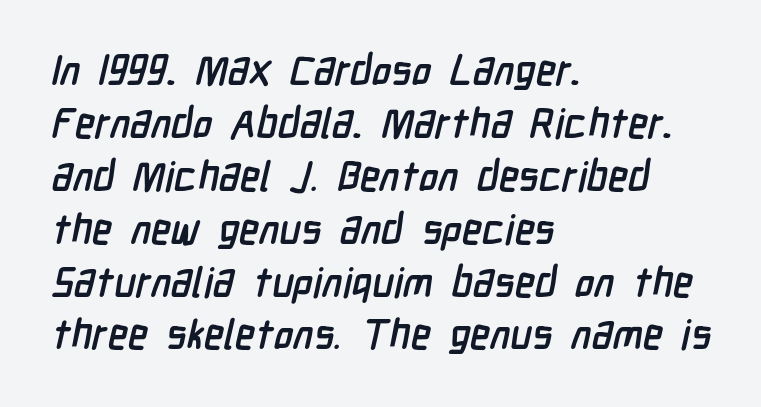
{"serif": "no", "bold": "yes", "weight": "semibold", "width": "condensed", "stroke_contrast": "low", "x_height": "medium", "monospaced": "no", "underline": "no", "align": "left", "line_spacing": "normal", "line_spacing_ratio": 1.29, "letter_spacing": "normal", "letter_spacing_em": 0.0, "glyph_px": 41}
